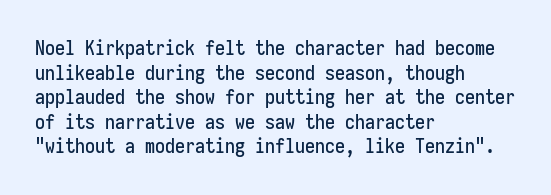
Q: Is the text italic (slanted)? A: No, it is upright.
Q: Is the text underlined? A: No.
Q: How is the paragraph aligned? A: Left-aligned.
Q: Is the spacing between letters normal or unusually wide? A: Normal.
